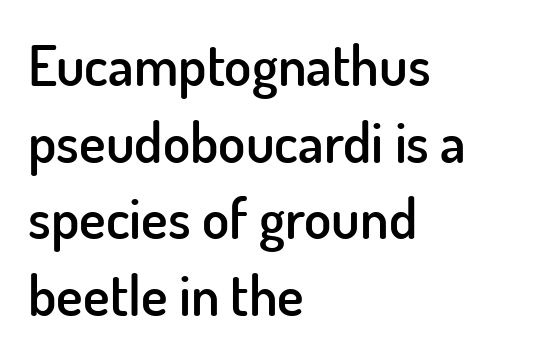
The image shows 56 px semibold sans-serif type, upright; set left-aligned, normal line spacing (1.37x), normal letter spacing, not underlined; low stroke contrast and a small x-height.
